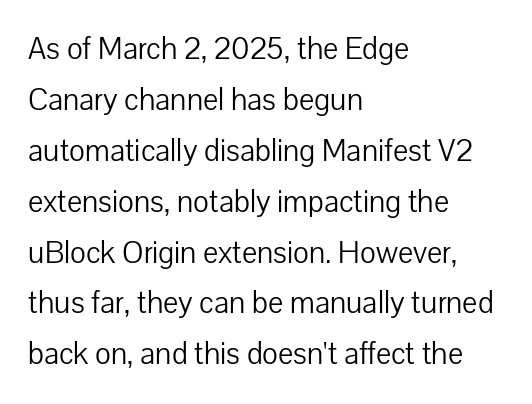
Q: Is the text bold? A: No.
Q: Is the text italic (slanted)? A: No, it is upright.
Q: Is the typeface a serif or a sans-serif typeface? A: Sans-serif.
Q: Is the text underlined? A: No.
Q: How is the paragraph aligned? A: Left-aligned.
Q: Is the spacing between letters normal or unusually wide? A: Normal.
Q: Is the spacing between lines tight, normal or loose? A: Normal.
Q: Width (condensed, normal, or wide)? A: Normal.
Q: Stroke contrast? A: Low.
Q: x-height? A: Medium.
Q: Monospaced? A: No.
